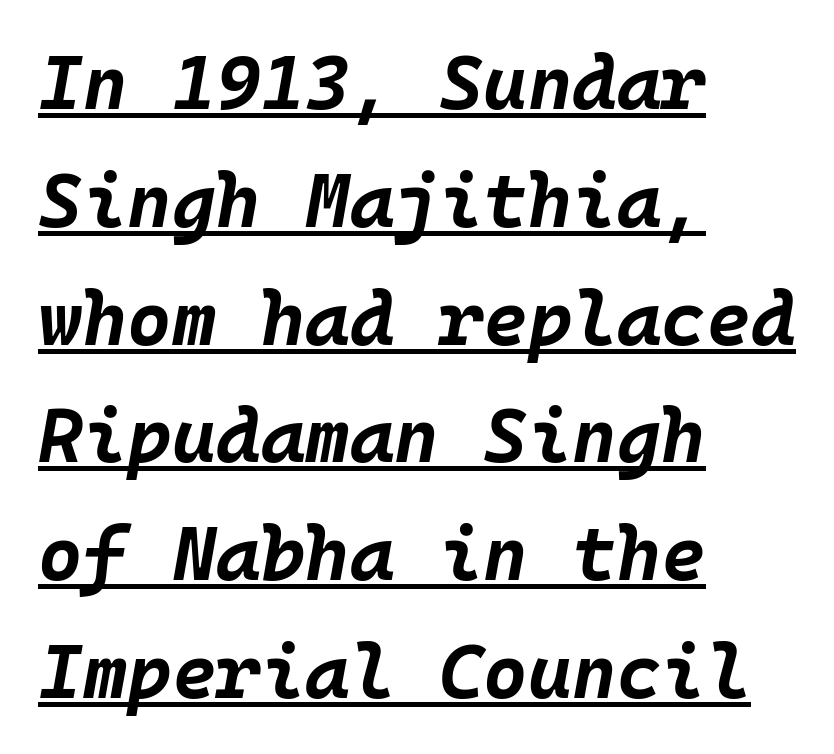
{"italic": "yes", "lean": "right", "slant_degrees": 10, "bold": "yes", "weight": "bold", "width": "normal", "stroke_contrast": "low", "x_height": "large", "monospaced": "yes", "underline": "yes", "align": "left", "line_spacing": "normal", "line_spacing_ratio": 1.55, "letter_spacing": "normal", "letter_spacing_em": 0.0, "glyph_px": 76}
